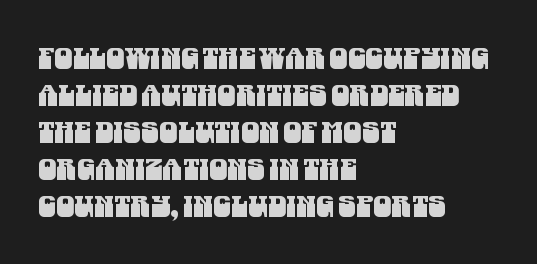
{"serif": "no", "width": "condensed", "stroke_contrast": "medium", "x_height": "large", "monospaced": "no", "underline": "no", "align": "left", "line_spacing": "normal", "line_spacing_ratio": 1.28, "letter_spacing": "normal", "letter_spacing_em": 0.0, "glyph_px": 29}
